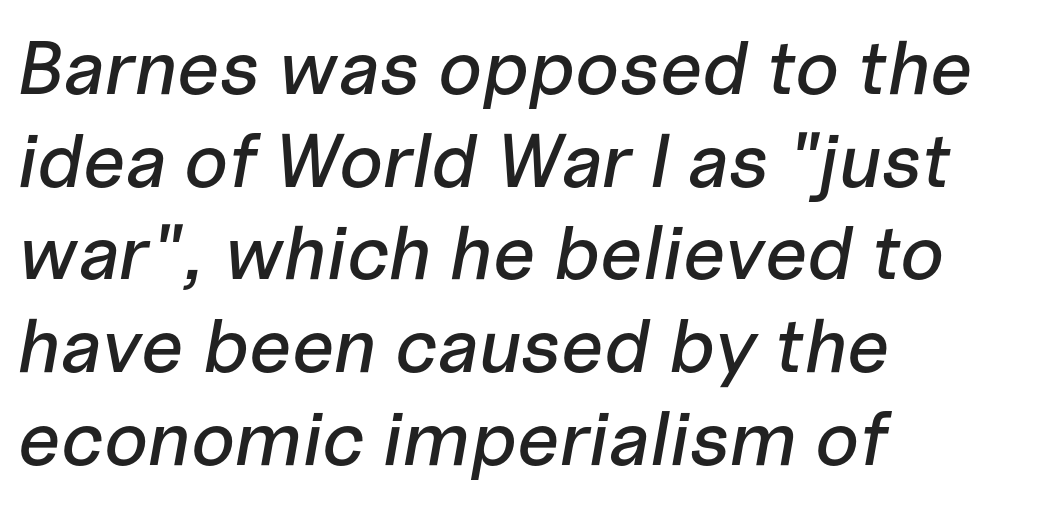
Q: Is the text italic (slanted)? A: Yes, it leans right by about 10 degrees.
Q: Is the text underlined? A: No.
Q: How is the paragraph aligned? A: Left-aligned.
Q: Is the spacing between letters normal or unusually wide? A: Normal.
Q: Width (condensed, normal, or wide)? A: Normal.
Q: Stroke contrast? A: Low.
Q: x-height? A: Medium.
Q: Monospaced? A: No.
